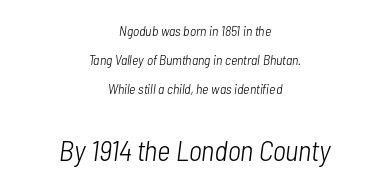
Horizontal alignment here is central, giving a formal, balanced look. Clear beneath every line of the passage. A typesetter would call this leading open, well beyond the default. On a weight scale, this lands at 450 or below. The whole block is typeset with a tilt. Two sizes are in play, and the larger belongs to the second block.
